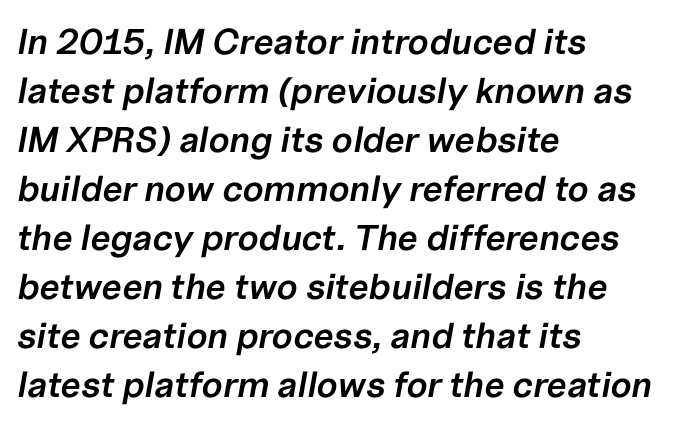
Nothing unusual about the tracking: characters are spaced as the font intends. Quick note: interline space is typical. The baseline area is clear. Horizontal alignment here is leftward, the default for most running prose.
